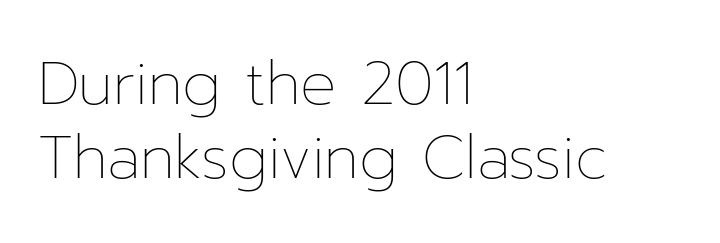
Underlining? Definitely not there. No chunkiness to these letters — they're not bold. Characters remain perfectly vertical along every line. Looks like regular typesetting: each glyph gets only the width it needs.
